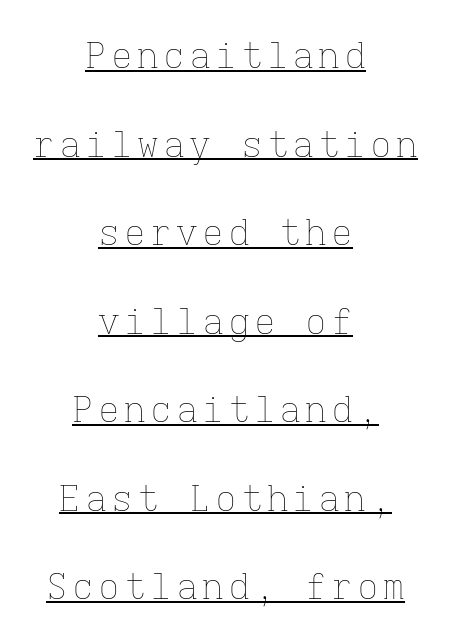
{"italic": "no", "bold": "no", "weight": "thin", "width": "normal", "stroke_contrast": "low", "x_height": "medium", "monospaced": "yes", "underline": "yes", "align": "center", "line_spacing": "loose", "line_spacing_ratio": 2.46, "glyph_px": 36}
